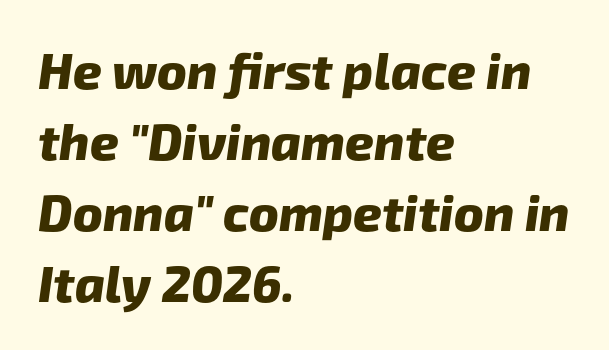
The image shows 50 px heavy sans-serif type; set left-aligned, normal line spacing (1.42x), normal letter spacing, not underlined; low stroke contrast and a medium x-height.
